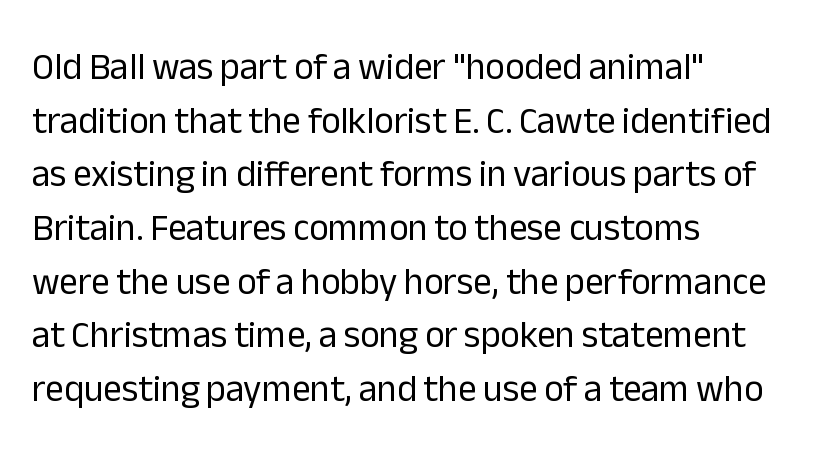
Where is the straight margin? On the left. Counters stay open thanks to moderate or lighter strokes. Normally led — the rows are evenly, conventionally spaced. You could call the tracking neutral — neither tight nor loose. Is this a fixed-width face? No — the glyphs have proportional, varying widths.
